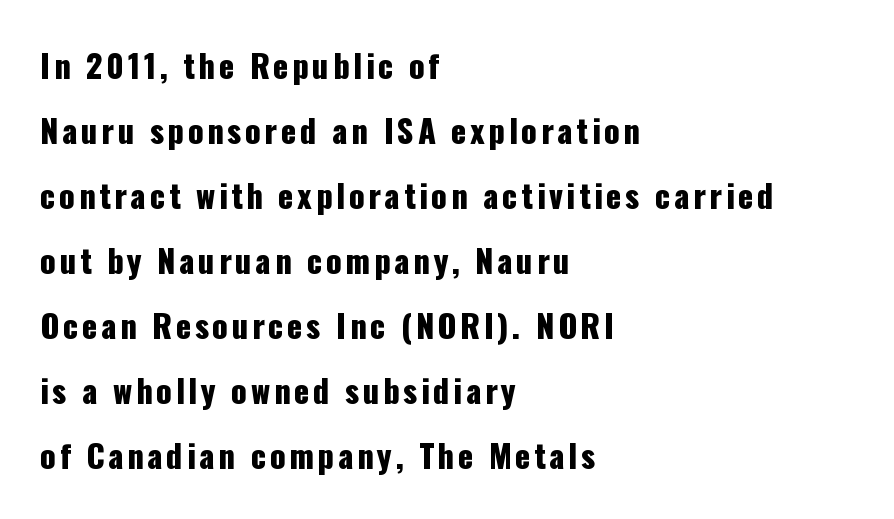
The image shows 32 px condensed sans-serif type, upright; set left-aligned, loose line spacing (2.03x), not underlined; low stroke contrast and a medium x-height.
